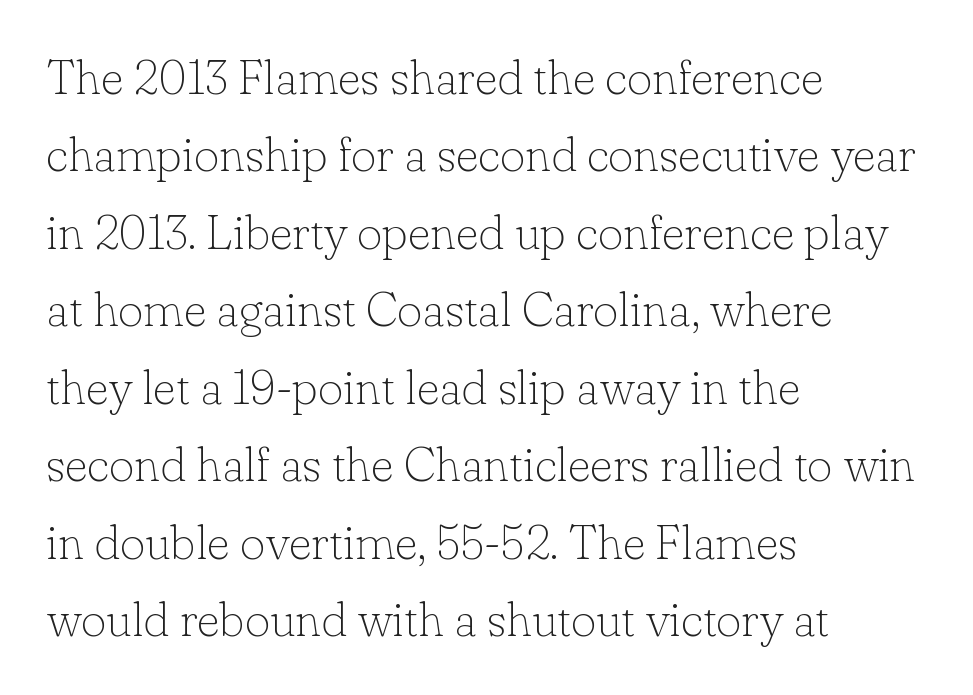
Q: Is the text bold? A: No.
Q: Is the text italic (slanted)? A: No, it is upright.
Q: Is the typeface a serif or a sans-serif typeface? A: Serif.
Q: Is the text underlined? A: No.
Q: How is the paragraph aligned? A: Left-aligned.
Q: Is the spacing between letters normal or unusually wide? A: Normal.
Q: Is the spacing between lines tight, normal or loose? A: Normal.
Q: Width (condensed, normal, or wide)? A: Normal.
Q: Stroke contrast? A: Low.
Q: x-height? A: Small.
Q: Monospaced? A: No.
